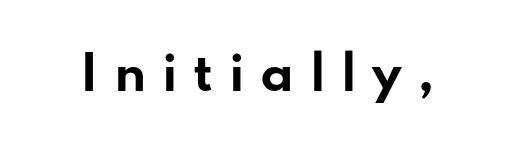
Q: Is the text bold? A: Yes.
Q: Is the text italic (slanted)? A: No, it is upright.
Q: Is the typeface a serif or a sans-serif typeface? A: Sans-serif.
Q: Is the text underlined? A: No.
Q: Is the spacing between letters normal or unusually wide? A: Unusually wide.
Q: Width (condensed, normal, or wide)? A: Wide.
Q: Stroke contrast? A: Low.
Q: x-height? A: Small.
Q: Monospaced? A: No.
